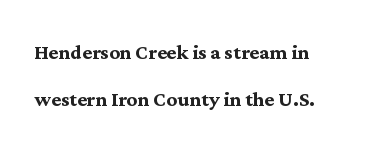
The image shows 26 px bold type, upright; set line spacing 1.82x, normal letter spacing, not underlined.
